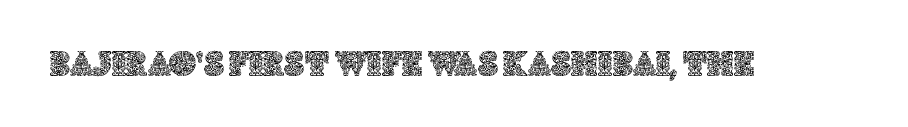
The image shows 37 px text type, upright; set normal letter spacing, not underlined; a large x-height.
